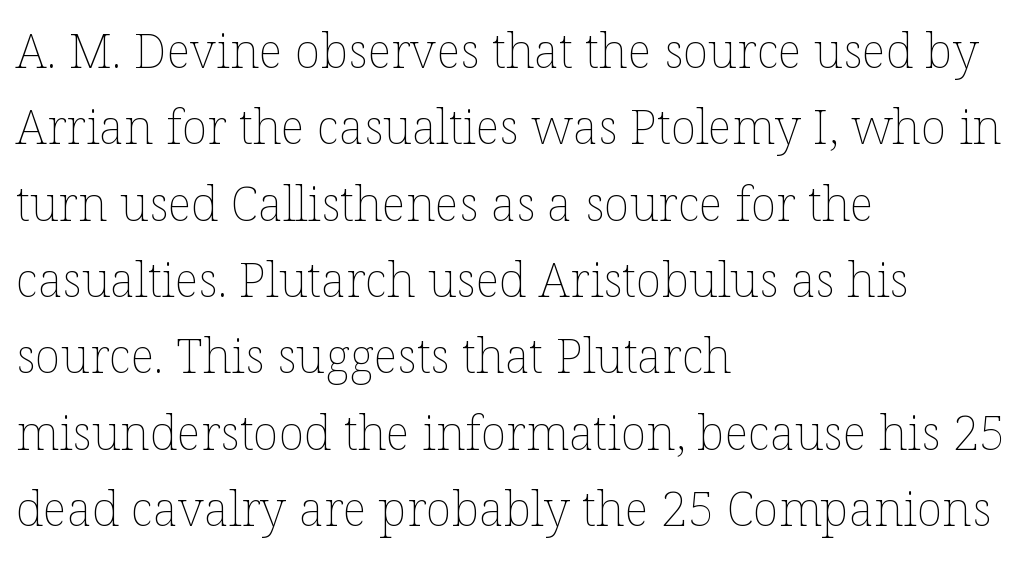
{"italic": "no", "bold": "no", "weight": "thin", "width": "normal", "stroke_contrast": "low", "x_height": "medium", "monospaced": "no", "underline": "no", "align": "left", "line_spacing": "normal", "line_spacing_ratio": 1.59, "letter_spacing": "normal", "letter_spacing_em": 0.0, "glyph_px": 48}
